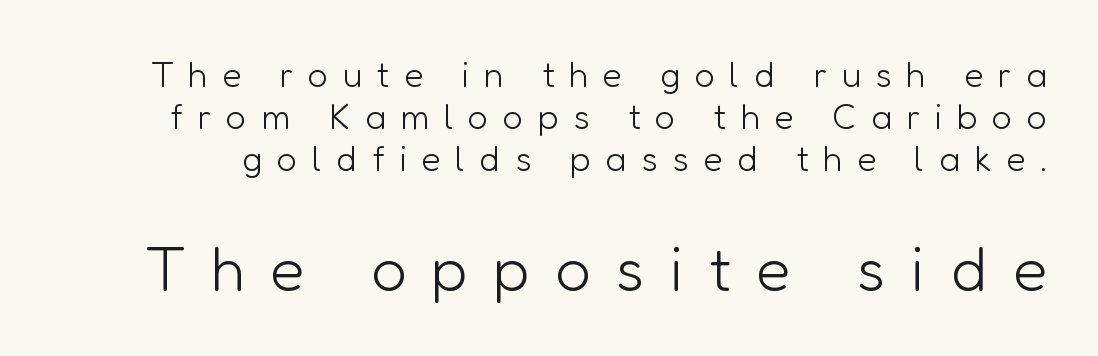
Q: Is the text bold? A: No.
Q: Is the text italic (slanted)? A: No, it is upright.
Q: Is the typeface a serif or a sans-serif typeface? A: Sans-serif.
Q: Is the text underlined? A: No.
Q: Is the spacing between letters normal or unusually wide? A: Unusually wide.
Q: Which block of text is set in a larger size, the first (top) or the second (bottom)? A: The second (bottom) one.
Q: Width (condensed, normal, or wide)? A: Normal.
Q: Stroke contrast? A: Low.
Q: x-height? A: Medium.
Q: Monospaced? A: No.
